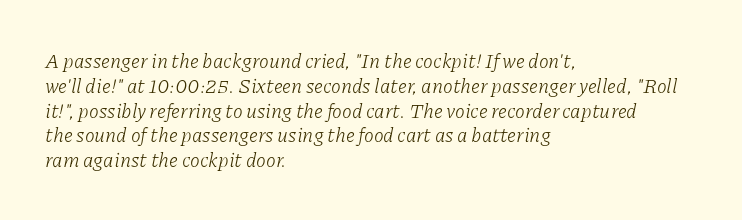
{"italic": "yes", "lean": "right", "slant_degrees": 11, "bold": "no", "underline": "no", "align": "left", "line_spacing_ratio": 1.24, "letter_spacing": "normal", "letter_spacing_em": 0.0, "glyph_px": 20}
